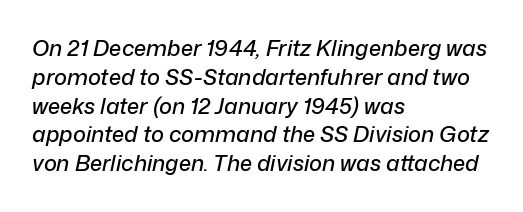
{"italic": "yes", "lean": "right", "slant_degrees": 12, "underline": "no", "align": "left", "line_spacing": "normal", "line_spacing_ratio": 1.31, "letter_spacing": "normal", "letter_spacing_em": 0.0, "glyph_px": 22}
